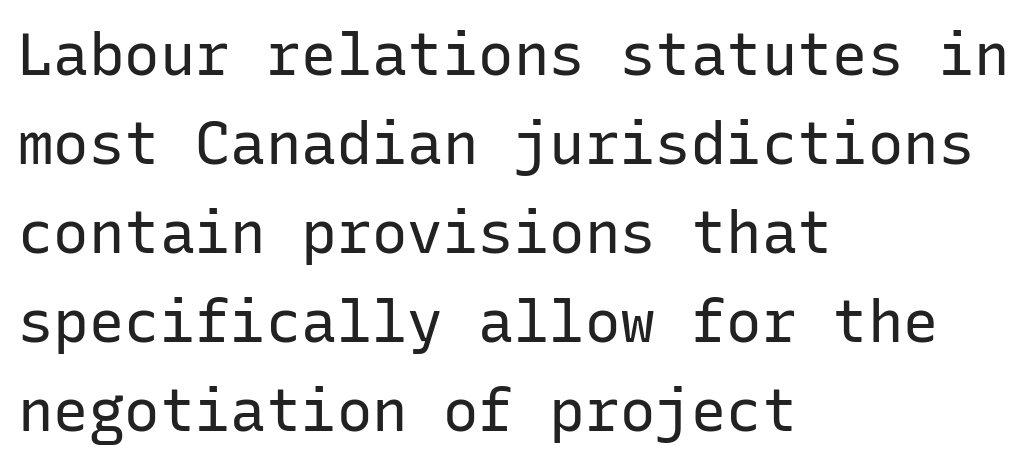
Q: Is the text bold? A: No.
Q: Is the text italic (slanted)? A: No, it is upright.
Q: Is the typeface a serif or a sans-serif typeface? A: Sans-serif.
Q: Is the text underlined? A: No.
Q: How is the paragraph aligned? A: Left-aligned.
Q: Is the spacing between letters normal or unusually wide? A: Normal.
Q: Is the spacing between lines tight, normal or loose? A: Normal.
Q: Width (condensed, normal, or wide)? A: Normal.
Q: Stroke contrast? A: Low.
Q: x-height? A: Medium.
Q: Monospaced? A: Yes.
